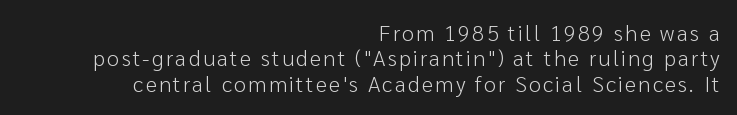
{"italic": "no", "bold": "no", "underline": "no", "align": "right", "line_spacing": "tight", "line_spacing_ratio": 1.15, "glyph_px": 22}
